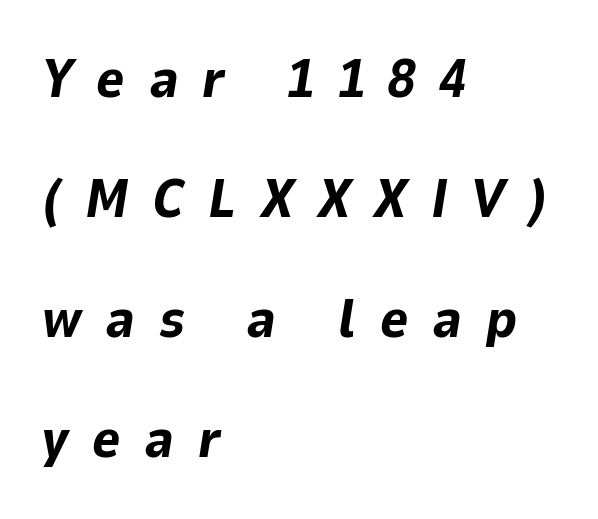
The image shows 54 px bold type, italic (leaning right); set left-aligned, loose line spacing (2.22x), unusually wide letter spacing (+0.44 em), not underlined; low stroke contrast and a medium x-height.
